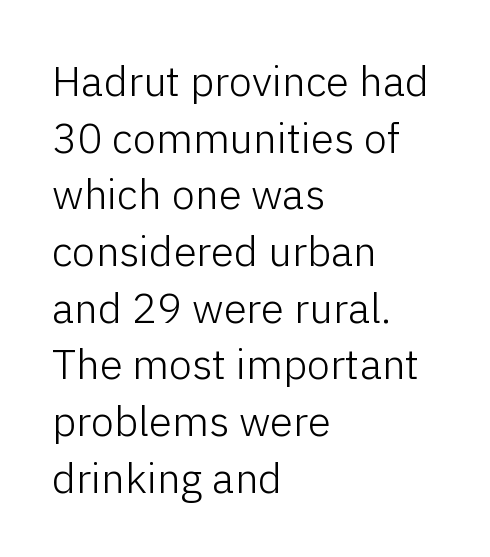
Q: Is the text bold? A: No.
Q: Is the text italic (slanted)? A: No, it is upright.
Q: Is the typeface a serif or a sans-serif typeface? A: Sans-serif.
Q: Is the text underlined? A: No.
Q: How is the paragraph aligned? A: Left-aligned.
Q: Is the spacing between letters normal or unusually wide? A: Normal.
Q: Is the spacing between lines tight, normal or loose? A: Normal.
Q: Width (condensed, normal, or wide)? A: Normal.
Q: Stroke contrast? A: Low.
Q: x-height? A: Medium.
Q: Monospaced? A: No.
